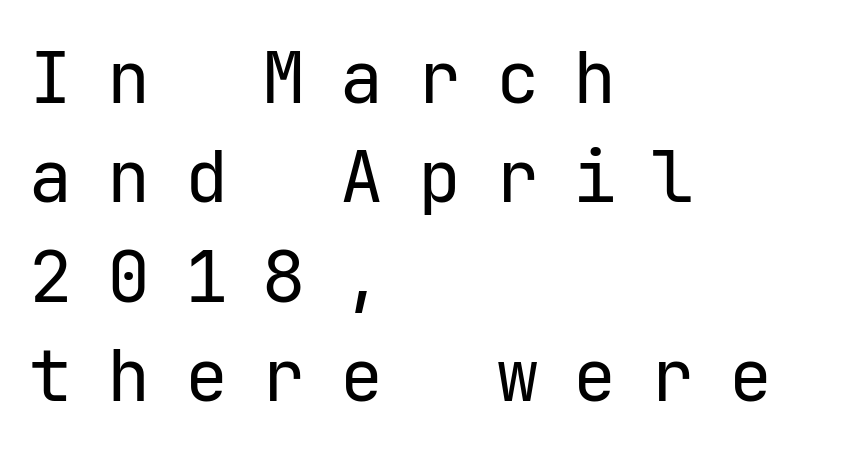
{"serif": "no", "italic": "no", "bold": "no", "weight": "regular", "width": "normal", "stroke_contrast": "low", "x_height": "medium", "monospaced": "yes", "underline": "no", "align": "left", "line_spacing": "normal", "line_spacing_ratio": 1.38, "letter_spacing": "wide", "letter_spacing_em": 0.48, "glyph_px": 72}
